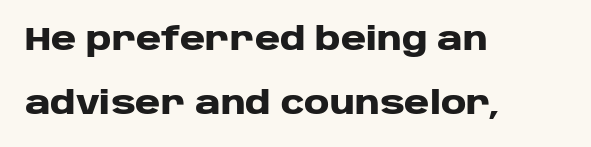
Q: Is the text bold? A: Yes.
Q: Is the text italic (slanted)? A: No, it is upright.
Q: Is the typeface a serif or a sans-serif typeface? A: Sans-serif.
Q: Is the text underlined? A: No.
Q: How is the paragraph aligned? A: Left-aligned.
Q: Is the spacing between letters normal or unusually wide? A: Normal.
Q: Is the spacing between lines tight, normal or loose? A: Loose.
Q: Width (condensed, normal, or wide)? A: Wide.
Q: Stroke contrast? A: Low.
Q: x-height? A: Large.
Q: Monospaced? A: No.
